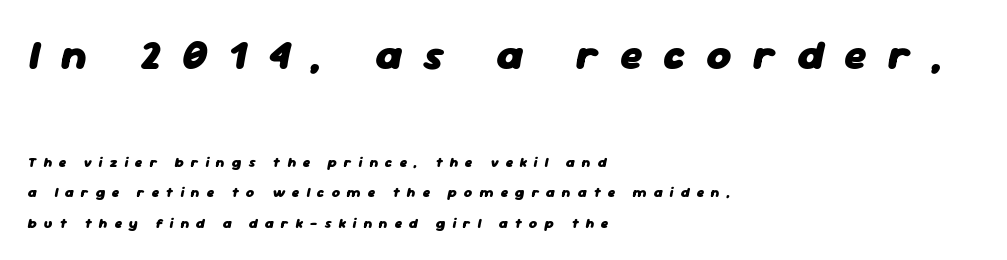
Q: Is the text bold? A: Yes.
Q: Is the text italic (slanted)? A: Yes, it leans right by about 11 degrees.
Q: Is the text underlined? A: No.
Q: How is the paragraph aligned? A: Left-aligned.
Q: Is the spacing between letters normal or unusually wide? A: Unusually wide.
Q: Is the spacing between lines tight, normal or loose? A: Loose.
Q: Which block of text is set in a larger size, the first (top) or the second (bottom)? A: The first (top) one.
Q: Width (condensed, normal, or wide)? A: Normal.
Q: Stroke contrast? A: Low.
Q: x-height? A: Medium.
Q: Monospaced? A: No.
